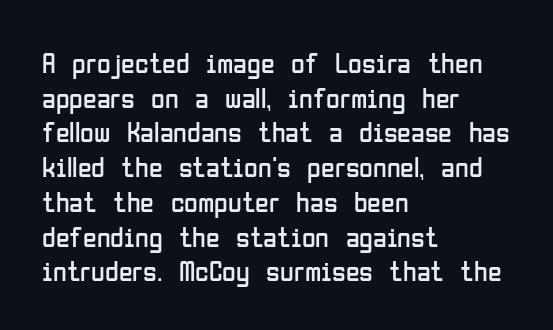
{"serif": "no", "italic": "no", "bold": "no", "weight": "regular", "width": "condensed", "stroke_contrast": "low", "x_height": "medium", "monospaced": "no", "underline": "no", "align": "left", "line_spacing_ratio": 1.24, "letter_spacing": "normal", "letter_spacing_em": 0.0, "glyph_px": 28}
